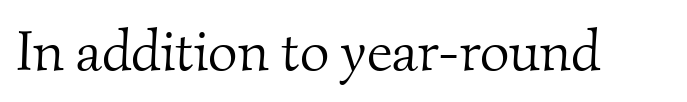
Q: Is the text bold? A: No.
Q: Is the typeface a serif or a sans-serif typeface? A: Serif.
Q: Is the text underlined? A: No.
Q: Is the spacing between letters normal or unusually wide? A: Normal.
Q: Width (condensed, normal, or wide)? A: Normal.
Q: Stroke contrast? A: Medium.
Q: x-height? A: Small.
Q: Monospaced? A: No.
